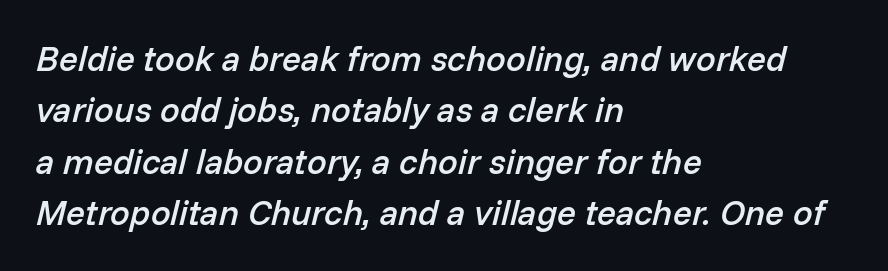
Is this a fixed-width face? No — the glyphs have proportional, varying widths. The space directly below the letters is spotless. The glyphs have the mass of a demibold cut, below bold. The passage shown has conventional tracking throughout. Every row of glyphs begins at an identical x-position on the left. Yep, that's italic — everything's leaning.
